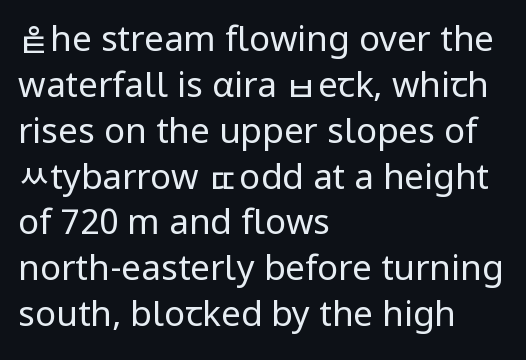
Q: Is the text bold? A: No.
Q: Is the text italic (slanted)? A: No, it is upright.
Q: Is the typeface a serif or a sans-serif typeface? A: Sans-serif.
Q: Is the text underlined? A: No.
Q: How is the paragraph aligned? A: Left-aligned.
Q: Is the spacing between letters normal or unusually wide? A: Normal.
Q: Is the spacing between lines tight, normal or loose? A: Normal.
Q: Width (condensed, normal, or wide)? A: Normal.
Q: Stroke contrast? A: Low.
Q: x-height? A: Medium.
Q: Monospaced? A: No.
